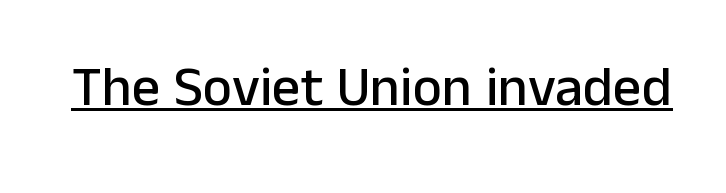
{"serif": "no", "italic": "no", "width": "normal", "stroke_contrast": "low", "x_height": "medium", "monospaced": "no", "underline": "yes", "letter_spacing": "normal", "letter_spacing_em": 0.0, "glyph_px": 56}
